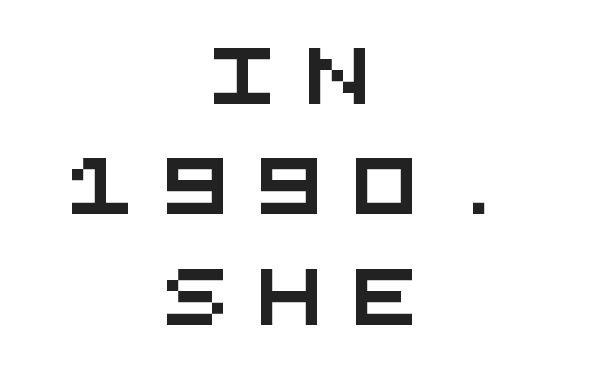
Q: Is the typeface a serif or a sans-serif typeface? A: Sans-serif.
Q: Is the text underlined? A: No.
Q: How is the paragraph aligned? A: Centered.
Q: Is the spacing between letters normal or unusually wide? A: Unusually wide.
Q: Is the spacing between lines tight, normal or loose? A: Loose.
Q: Width (condensed, normal, or wide)? A: Wide.
Q: Stroke contrast? A: Medium.
Q: x-height? A: Large.
Q: Monospaced? A: Yes.
